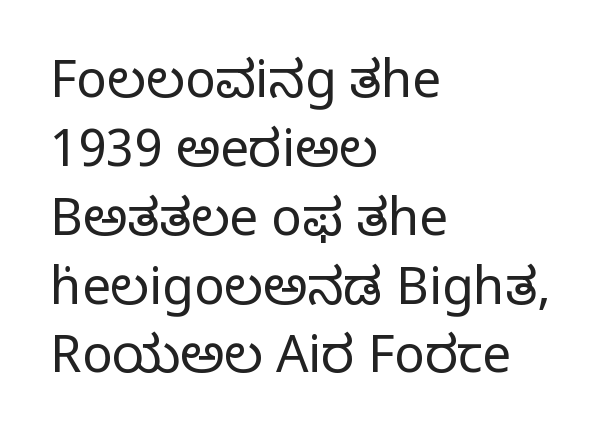
The image shows 51 px regular-weight serif type, upright; set left-aligned, normal line spacing (1.35x), normal letter spacing, not underlined; low stroke contrast and a large x-height.
